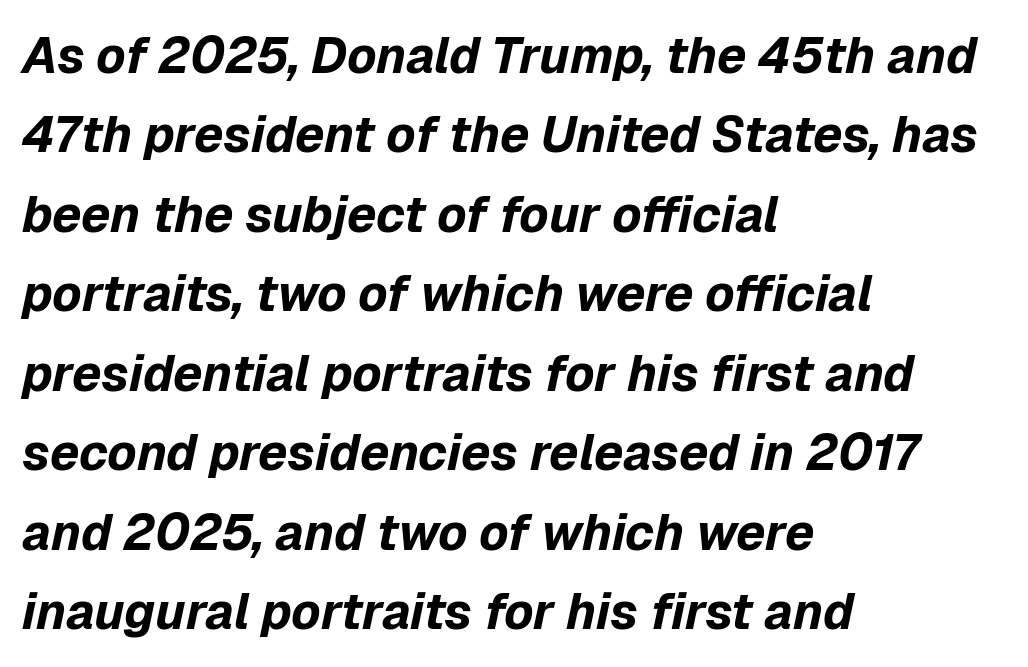
Q: Is the text bold? A: Yes.
Q: Is the text italic (slanted)? A: Yes, it leans right by about 12 degrees.
Q: Is the text underlined? A: No.
Q: How is the paragraph aligned? A: Left-aligned.
Q: Is the spacing between letters normal or unusually wide? A: Normal.
Q: Is the spacing between lines tight, normal or loose? A: Normal.
Q: Width (condensed, normal, or wide)? A: Normal.
Q: Stroke contrast? A: Low.
Q: x-height? A: Medium.
Q: Monospaced? A: No.
